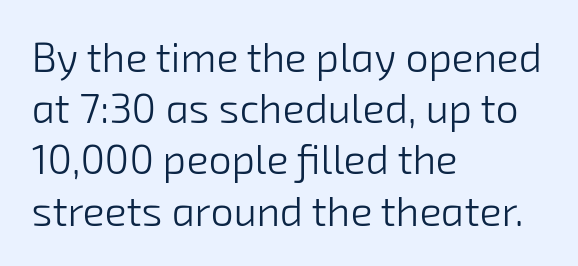
The image shows 41 px light sans-serif type; set left-aligned, normal line spacing (1.25x), normal letter spacing, not underlined; low stroke contrast and a medium x-height.
